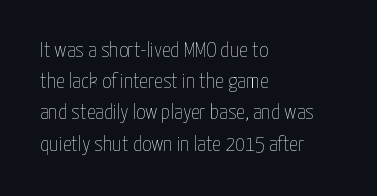
{"italic": "no", "bold": "no", "underline": "no", "align": "left", "line_spacing": "normal", "line_spacing_ratio": 1.42, "letter_spacing": "normal", "letter_spacing_em": 0.0, "glyph_px": 22}
